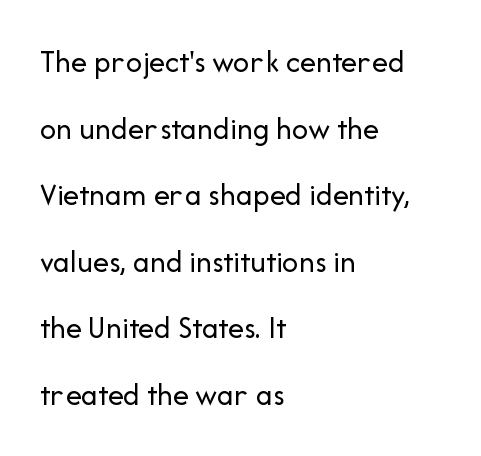
The image shows 32 px regular-weight sans-serif type, upright; set left-aligned, loose line spacing (2.08x), normal letter spacing, not underlined; low stroke contrast and a medium x-height.
